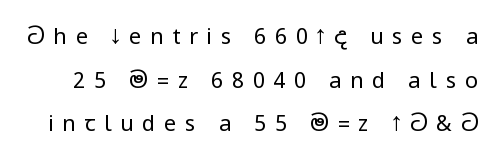
{"italic": "no", "bold": "no", "underline": "no", "line_spacing": "loose", "line_spacing_ratio": 1.98, "letter_spacing": "wide", "letter_spacing_em": 0.39, "glyph_px": 22}
